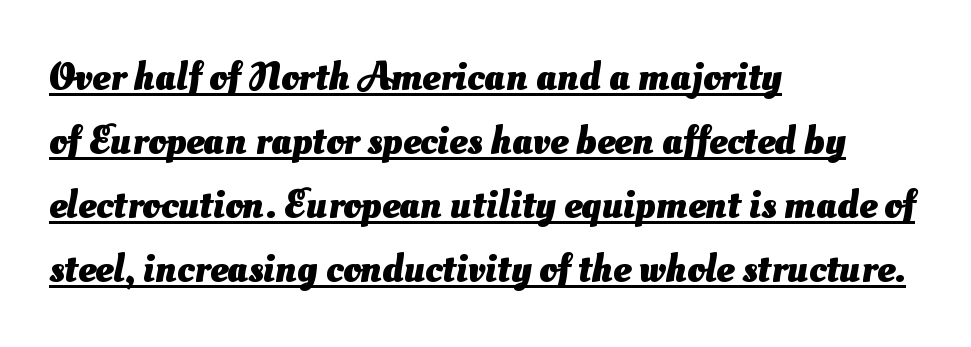
The image shows 40 px heavy sans-serif type; set left-aligned, normal line spacing (1.6x), normal letter spacing, underlined; medium stroke contrast and a small x-height.
